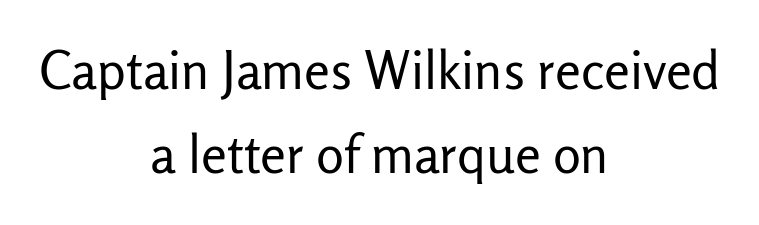
{"serif": "no", "italic": "no", "bold": "no", "weight": "regular", "width": "normal", "stroke_contrast": "low", "x_height": "medium", "monospaced": "no", "underline": "no", "align": "center", "line_spacing": "normal", "line_spacing_ratio": 1.62, "letter_spacing": "normal", "letter_spacing_em": 0.0, "glyph_px": 52}
